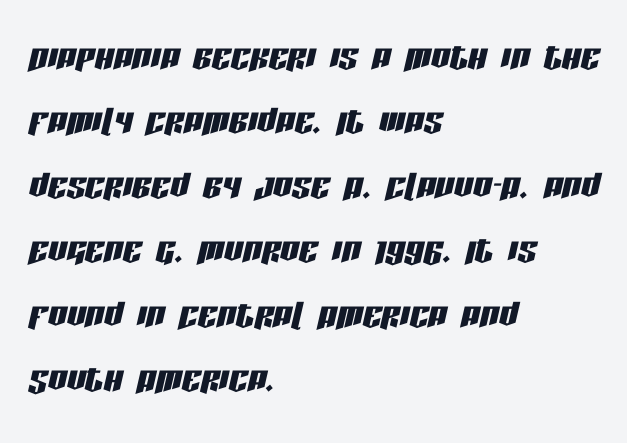
The image shows 47 px condensed type, italic (leaning right); set left-aligned, normal line spacing (1.37x), normal letter spacing, not underlined; low stroke contrast and a large x-height.
